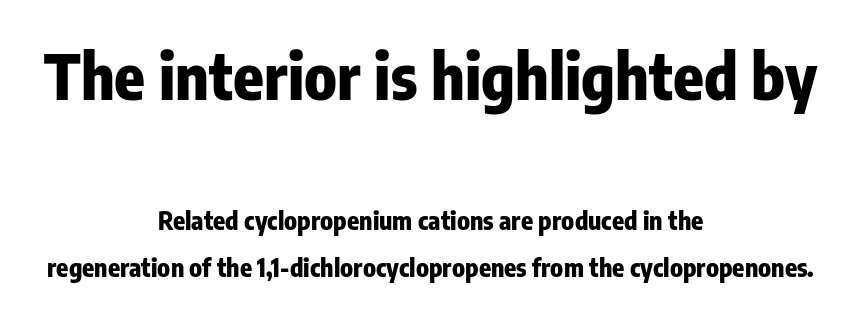
{"serif": "no", "italic": "no", "bold": "yes", "weight": "heavy", "width": "condensed", "stroke_contrast": "low", "x_height": "medium", "monospaced": "no", "underline": "no", "align": "center", "line_spacing_ratio": 1.88, "letter_spacing": "normal", "letter_spacing_em": 0.0, "larger_block": "first", "size_ratio": 2.52, "glyph_px": 63}
